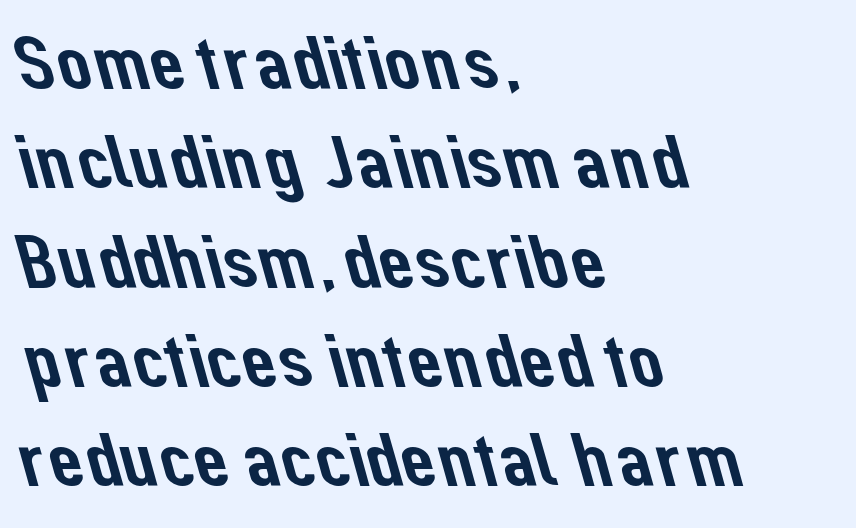
{"serif": "no", "width": "normal", "stroke_contrast": "low", "x_height": "medium", "monospaced": "no", "underline": "no", "align": "left", "line_spacing": "normal", "line_spacing_ratio": 1.29, "letter_spacing": "normal", "letter_spacing_em": 0.0, "glyph_px": 77}
